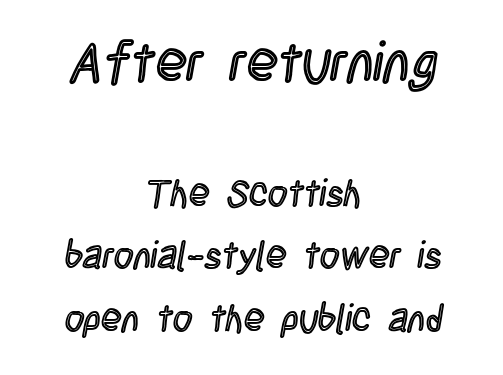
Look at the glyph heights: the upper group is clearly the bigger setting. The type is set solid horizontally, with unmodified tracking. Glance below the letters and you will spot only blank space. Looks like regular typesetting: each glyph gets only the width it needs. The typesetter chose a symmetrical, centered arrangement here.
